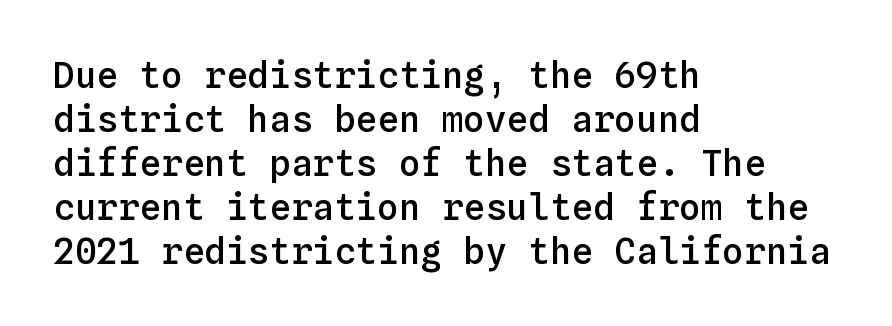
Every character here occupies the same horizontal width, giving the sample a typewriter-like rhythm. Slightly chunky letters — semibold, I'd say, not full bold. Beneath every word, the page is bare. One-word summary of the alignment: left. The line texture is even and compact thanks to regular tracking. Italic: no, the glyphs are upright roman.
